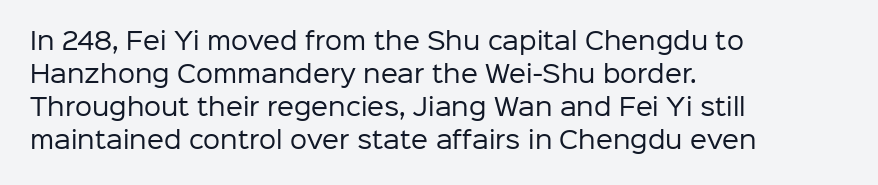
The image shows 24 px text type, upright; set left-aligned, normal line spacing (1.38x), normal letter spacing, not underlined.
